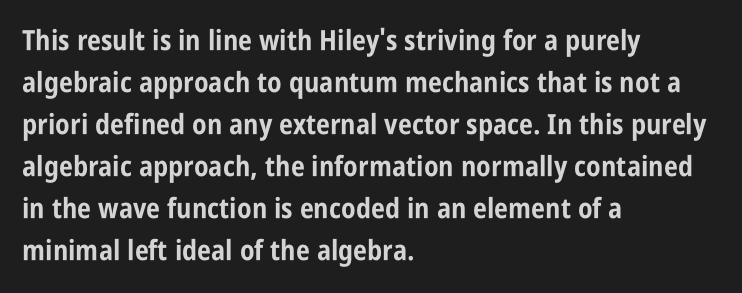
Q: Is the text bold? A: Yes.
Q: Is the text italic (slanted)? A: No, it is upright.
Q: Is the typeface a serif or a sans-serif typeface? A: Sans-serif.
Q: Is the text underlined? A: No.
Q: How is the paragraph aligned? A: Left-aligned.
Q: Is the spacing between letters normal or unusually wide? A: Normal.
Q: Is the spacing between lines tight, normal or loose? A: Normal.
Q: Width (condensed, normal, or wide)? A: Condensed.
Q: Stroke contrast? A: Low.
Q: x-height? A: Large.
Q: Monospaced? A: No.
